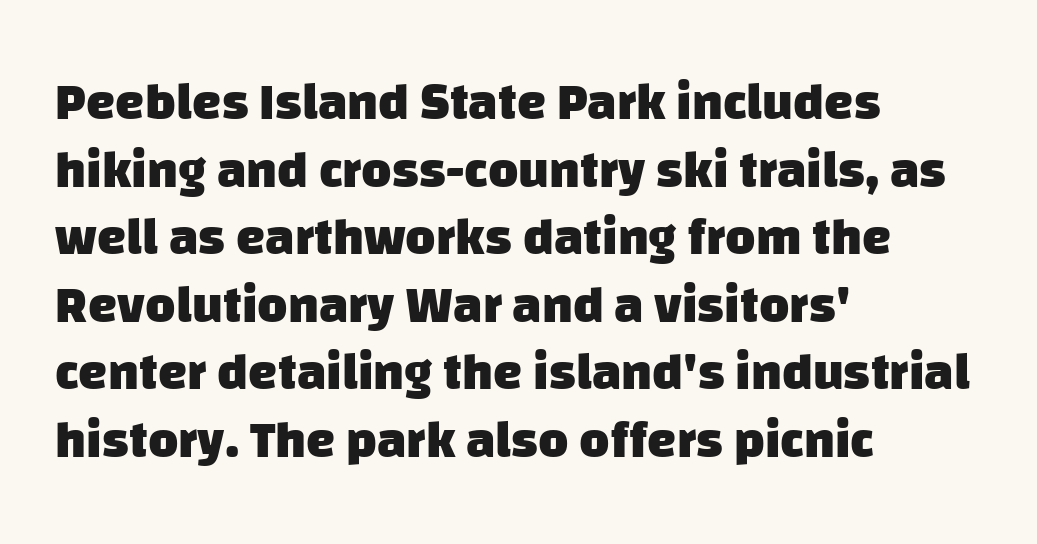
Q: Is the text bold? A: Yes.
Q: Is the typeface a serif or a sans-serif typeface? A: Sans-serif.
Q: Is the text underlined? A: No.
Q: How is the paragraph aligned? A: Left-aligned.
Q: Is the spacing between letters normal or unusually wide? A: Normal.
Q: Is the spacing between lines tight, normal or loose? A: Normal.
Q: Width (condensed, normal, or wide)? A: Normal.
Q: Stroke contrast? A: Low.
Q: x-height? A: Large.
Q: Monospaced? A: No.
